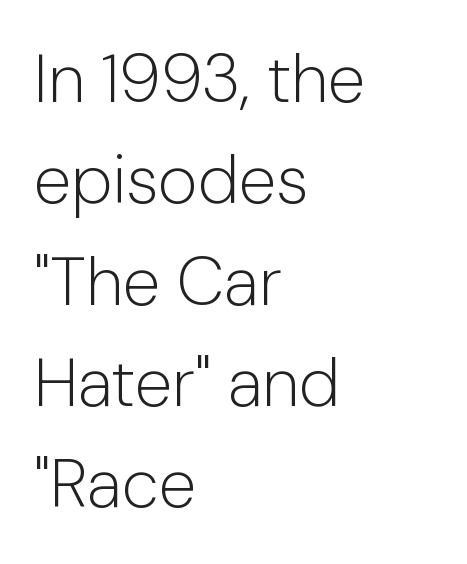
Does the leading feel generous? No, just average. Nope, not italic — everything's standing straight. A typesetter would call this zero additional tracking. The cut favours lightness, reaching ordinary text weight at its darkest.
